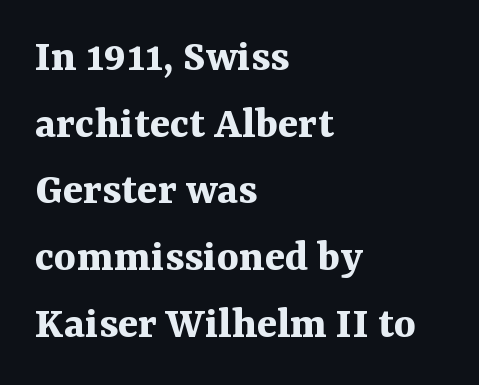
Q: Is the text bold? A: Yes.
Q: Is the text italic (slanted)? A: No, it is upright.
Q: Is the typeface a serif or a sans-serif typeface? A: Serif.
Q: Is the text underlined? A: No.
Q: How is the paragraph aligned? A: Left-aligned.
Q: Is the spacing between letters normal or unusually wide? A: Normal.
Q: Is the spacing between lines tight, normal or loose? A: Normal.
Q: Width (condensed, normal, or wide)? A: Normal.
Q: Stroke contrast? A: Medium.
Q: x-height? A: Medium.
Q: Monospaced? A: No.
